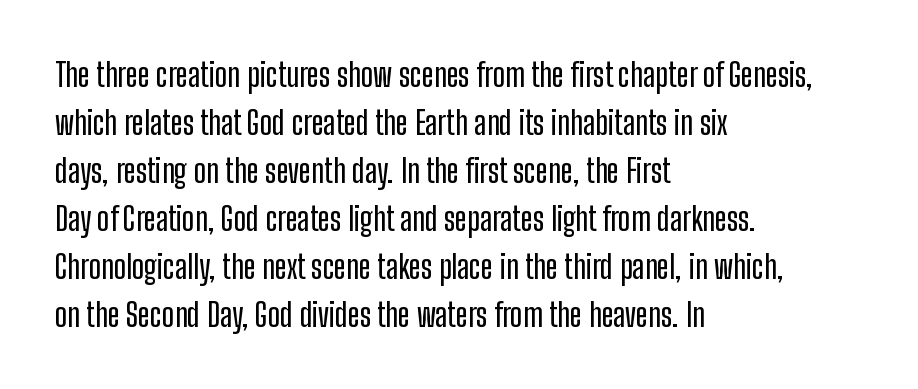
Q: Is the text italic (slanted)? A: No, it is upright.
Q: Is the typeface a serif or a sans-serif typeface? A: Sans-serif.
Q: Is the text underlined? A: No.
Q: How is the paragraph aligned? A: Left-aligned.
Q: Is the spacing between letters normal or unusually wide? A: Normal.
Q: Is the spacing between lines tight, normal or loose? A: Normal.
Q: Width (condensed, normal, or wide)? A: Condensed.
Q: Stroke contrast? A: Low.
Q: x-height? A: Medium.
Q: Monospaced? A: No.
